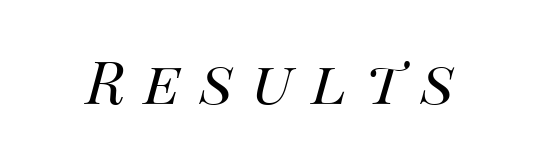
Q: Is the text bold? A: No.
Q: Is the text italic (slanted)? A: Yes, it leans right by about 14 degrees.
Q: Is the text underlined? A: No.
Q: Is the spacing between letters normal or unusually wide? A: Unusually wide.
Q: Width (condensed, normal, or wide)? A: Normal.
Q: Stroke contrast? A: Medium.
Q: x-height? A: Large.
Q: Monospaced? A: No.
